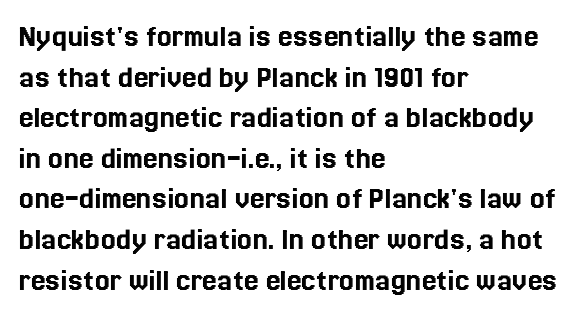
Q: Is the text italic (slanted)? A: No, it is upright.
Q: Is the text underlined? A: No.
Q: How is the paragraph aligned? A: Left-aligned.
Q: Is the spacing between letters normal or unusually wide? A: Normal.
Q: Width (condensed, normal, or wide)? A: Normal.
Q: x-height? A: Medium.
Q: Monospaced? A: No.
